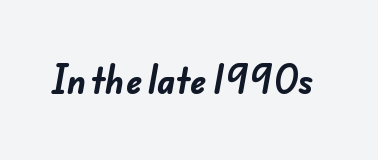
Default kerning and tracking; the words read as compact shapes. Is the type bold? Yes — the strokes are clearly thick and heavy. The space beneath each line is pristine and unruled. A sans-serif font was chosen for this passage. Here the designer chose a conventional face with non-uniform glyph widths.
